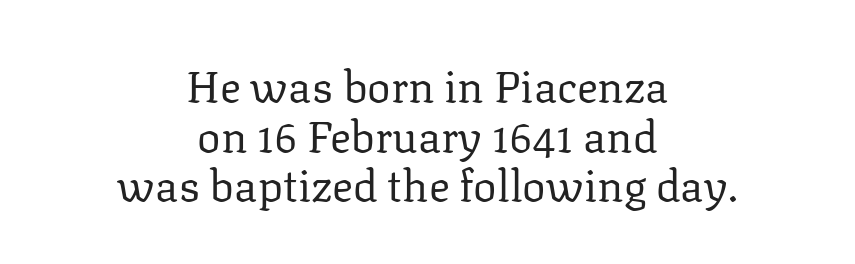
The image shows 44 px regular-weight serif type, upright; set centered, tight line spacing (1.13x), normal letter spacing, not underlined; low stroke contrast and a medium x-height.
